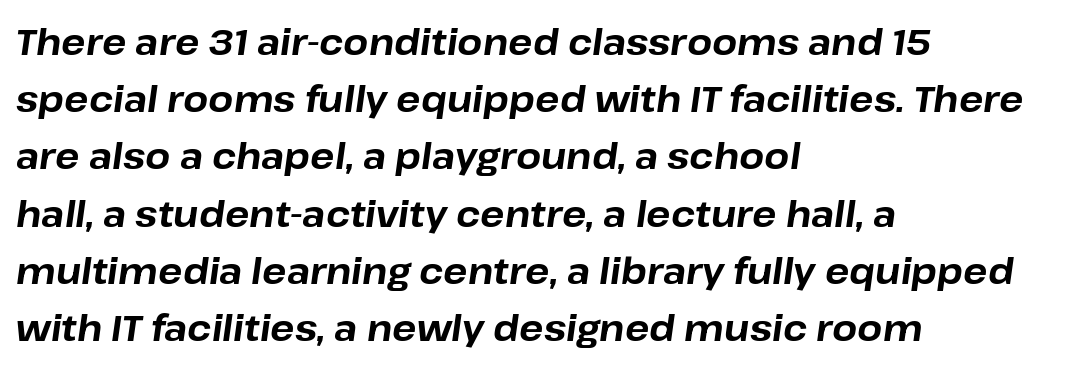
Q: Is the text bold? A: Yes.
Q: Is the text italic (slanted)? A: Yes, it leans right by about 8 degrees.
Q: Is the text underlined? A: No.
Q: How is the paragraph aligned? A: Left-aligned.
Q: Is the spacing between letters normal or unusually wide? A: Normal.
Q: Is the spacing between lines tight, normal or loose? A: Normal.
Q: Width (condensed, normal, or wide)? A: Normal.
Q: Stroke contrast? A: Low.
Q: x-height? A: Medium.
Q: Monospaced? A: No.
